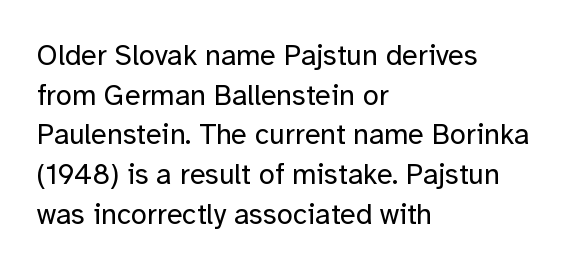
{"serif": "no", "italic": "no", "bold": "no", "weight": "regular", "width": "normal", "stroke_contrast": "low", "x_height": "medium", "monospaced": "no", "underline": "no", "align": "left", "line_spacing": "normal", "line_spacing_ratio": 1.37, "letter_spacing": "normal", "letter_spacing_em": 0.0, "glyph_px": 29}
